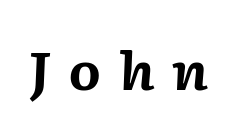
{"italic": "yes", "lean": "right", "slant_degrees": 2, "bold": "yes", "weight": "bold", "width": "normal", "stroke_contrast": "medium", "x_height": "medium", "monospaced": "no", "underline": "no", "letter_spacing": "wide", "letter_spacing_em": 0.33, "glyph_px": 52}
